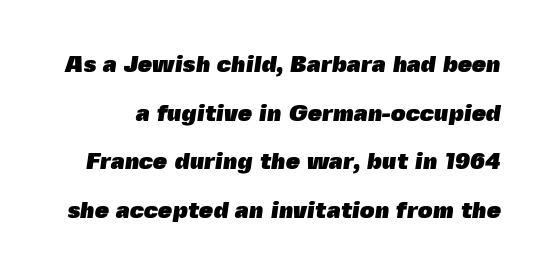
{"bold": "yes", "underline": "no", "line_spacing": "loose", "line_spacing_ratio": 2.11, "letter_spacing": "normal", "letter_spacing_em": 0.0, "glyph_px": 23}
